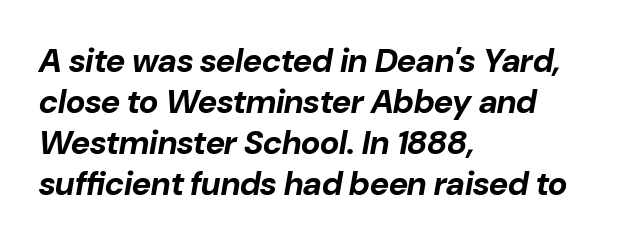
Q: Is the text bold? A: Yes.
Q: Is the text italic (slanted)? A: Yes, it leans right by about 10 degrees.
Q: Is the text underlined? A: No.
Q: How is the paragraph aligned? A: Left-aligned.
Q: Is the spacing between letters normal or unusually wide? A: Normal.
Q: Width (condensed, normal, or wide)? A: Normal.
Q: Stroke contrast? A: Low.
Q: x-height? A: Medium.
Q: Monospaced? A: No.
